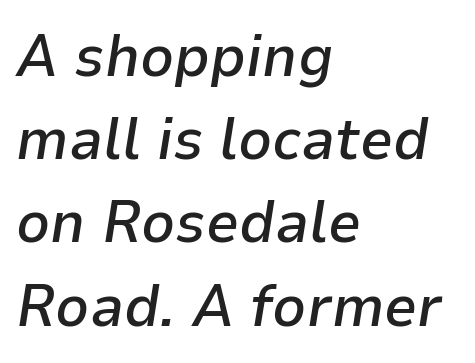
{"italic": "yes", "lean": "right", "slant_degrees": 9, "bold": "semi", "weight": "semibold", "width": "normal", "stroke_contrast": "low", "x_height": "medium", "monospaced": "no", "underline": "no", "align": "left", "line_spacing": "normal", "line_spacing_ratio": 1.41, "letter_spacing": "normal", "letter_spacing_em": 0.0, "glyph_px": 59}
